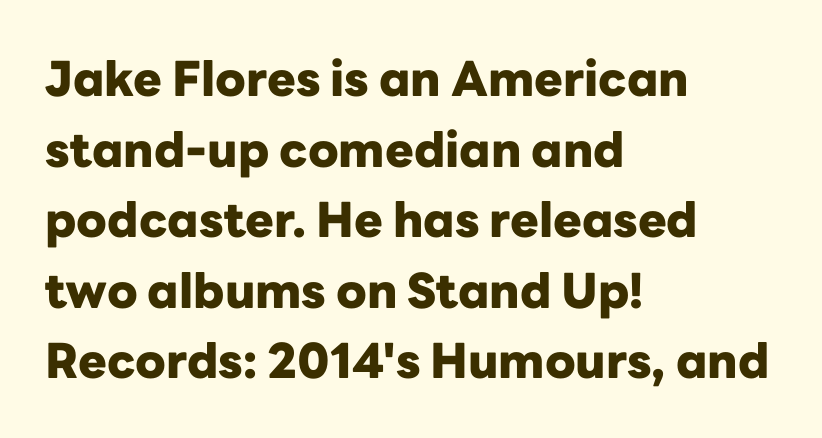
The image shows 48 px heavy sans-serif type, upright; set left-aligned, normal line spacing (1.47x), normal letter spacing, not underlined; low stroke contrast and a medium x-height.
